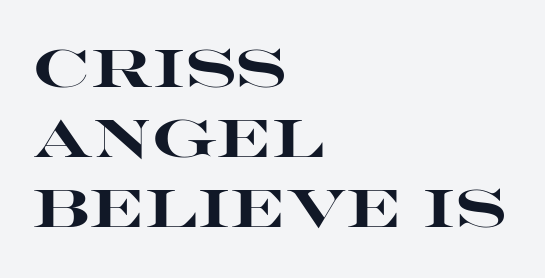
Where is the straight margin? On the left. Nobody touched the tracking dial on this one. Does the leading feel generous? No, just average. Lines of text with bare space underneath. Note the varied advance widths — an 'i' is clearly narrower than an 'm'. The rendering uses a bold face; every stroke is thick and dark.
